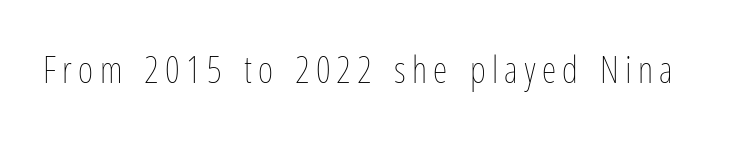
Does the lettering tilt? It doesn't — this is upright. Stem width sits at or under what a default text font uses. The passage shown is typed in a proportional face where columns would drift. The foot of each line stays bare and open.
